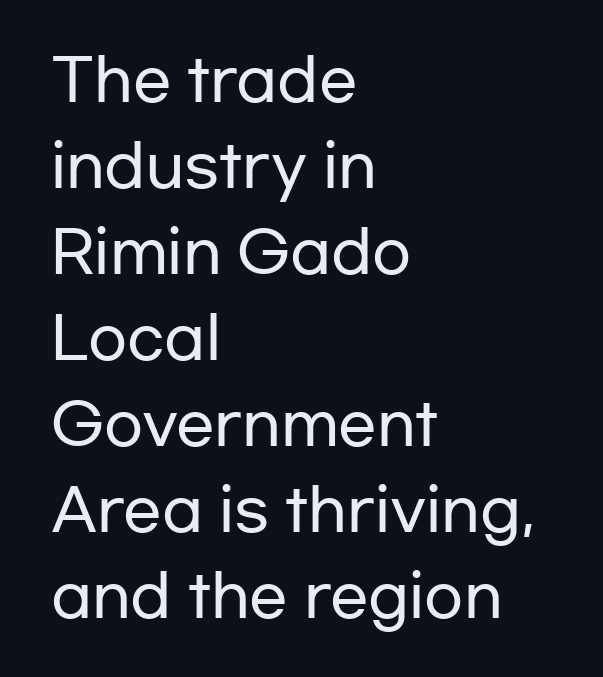
Q: Is the text italic (slanted)? A: No, it is upright.
Q: Is the typeface a serif or a sans-serif typeface? A: Sans-serif.
Q: Is the text underlined? A: No.
Q: How is the paragraph aligned? A: Left-aligned.
Q: Is the spacing between letters normal or unusually wide? A: Normal.
Q: Is the spacing between lines tight, normal or loose? A: Normal.
Q: Width (condensed, normal, or wide)? A: Wide.
Q: Stroke contrast? A: Low.
Q: x-height? A: Medium.
Q: Monospaced? A: No.
